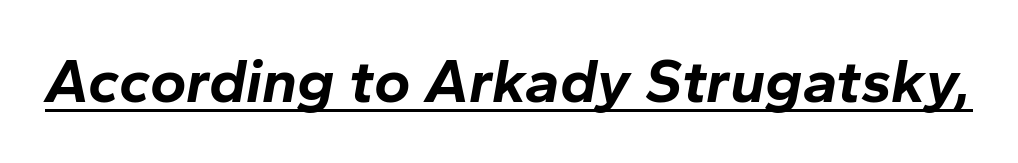
The rendering uses natural spacing where letterforms have individual widths. You can tell it's italic because the verticals aren't actually vertical. How heavy is the stroke? Heavy — this is a bold. In terms of letterspacing, this is plain default setting. Underlined type.
